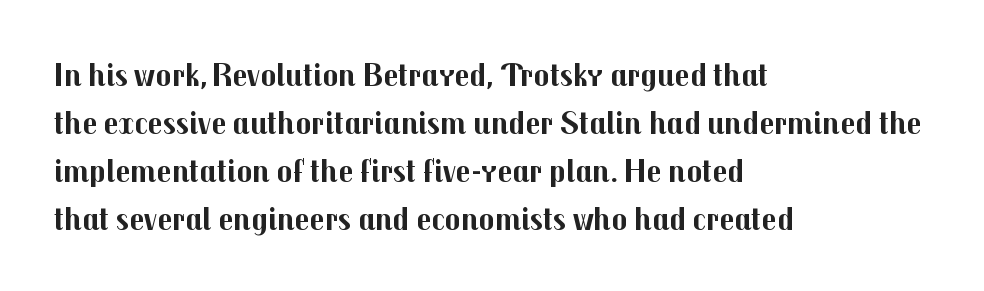
The space between consecutive lines is moderate. Spacing verdict: proportional, widths tailored to each character. These lines are composed in type without serifs. Between one letter and the next there's only the usual sliver of space. Notice how thick the strokes are: this is what a full bold looks like. Honestly, there is no underline to notice here at all.
